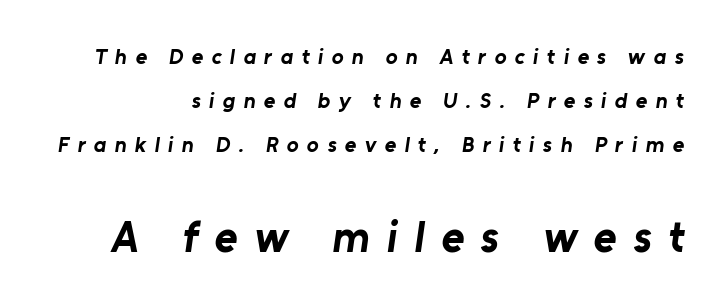
Q: Is the text bold? A: Yes.
Q: Is the typeface a serif or a sans-serif typeface? A: Sans-serif.
Q: Is the text underlined? A: No.
Q: Is the spacing between letters normal or unusually wide? A: Unusually wide.
Q: Is the spacing between lines tight, normal or loose? A: Loose.
Q: Which block of text is set in a larger size, the first (top) or the second (bottom)? A: The second (bottom) one.
Q: Width (condensed, normal, or wide)? A: Normal.
Q: Stroke contrast? A: Low.
Q: x-height? A: Medium.
Q: Monospaced? A: No.
